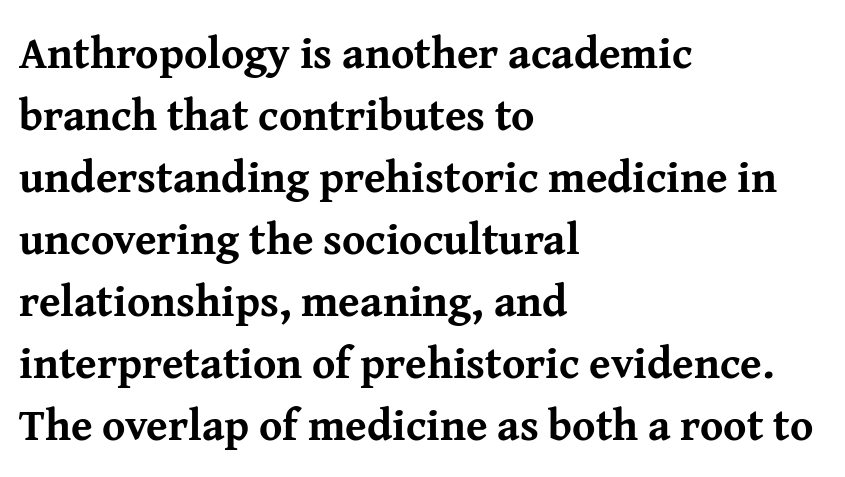
Compared with a centered layout, this one pins lines to the left instead. The lines sit at an ordinary, default distance from one another. Vertical strokes here are truly vertical. Observe the ordinary spacing: letters are neighbours, not strangers. A clean baseline with only descenders dipping below it. This is heavy type, rendered in bold.
